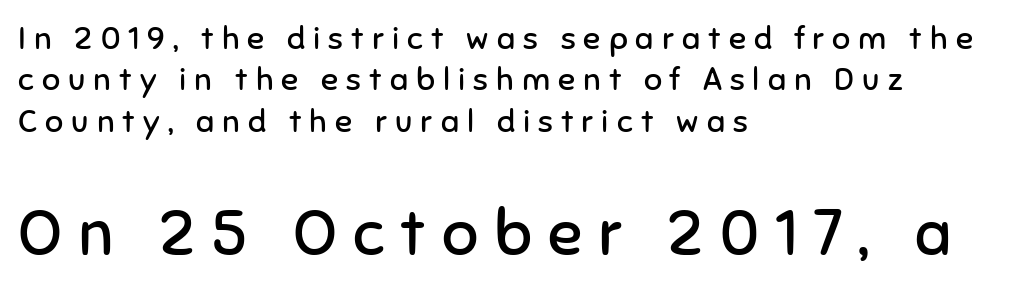
Q: Is the text bold? A: No.
Q: Is the text italic (slanted)? A: No, it is upright.
Q: Is the typeface a serif or a sans-serif typeface? A: Sans-serif.
Q: Is the text underlined? A: No.
Q: How is the paragraph aligned? A: Left-aligned.
Q: Is the spacing between letters normal or unusually wide? A: Unusually wide.
Q: Is the spacing between lines tight, normal or loose? A: Normal.
Q: Which block of text is set in a larger size, the first (top) or the second (bottom)? A: The second (bottom) one.
Q: Width (condensed, normal, or wide)? A: Normal.
Q: Stroke contrast? A: Low.
Q: x-height? A: Medium.
Q: Monospaced? A: No.
